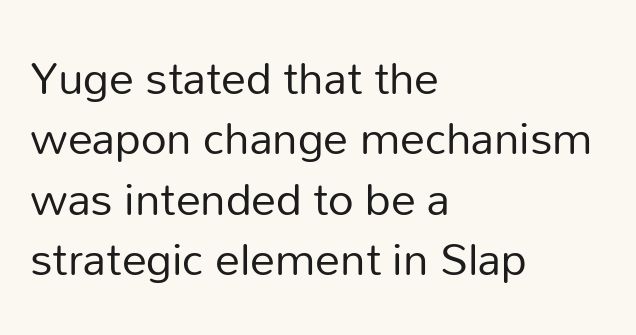
{"serif": "no", "italic": "no", "bold": "no", "weight": "regular", "width": "normal", "stroke_contrast": "low", "x_height": "medium", "monospaced": "no", "underline": "no", "align": "left", "line_spacing_ratio": 1.21, "letter_spacing": "normal", "letter_spacing_em": 0.0, "glyph_px": 50}
